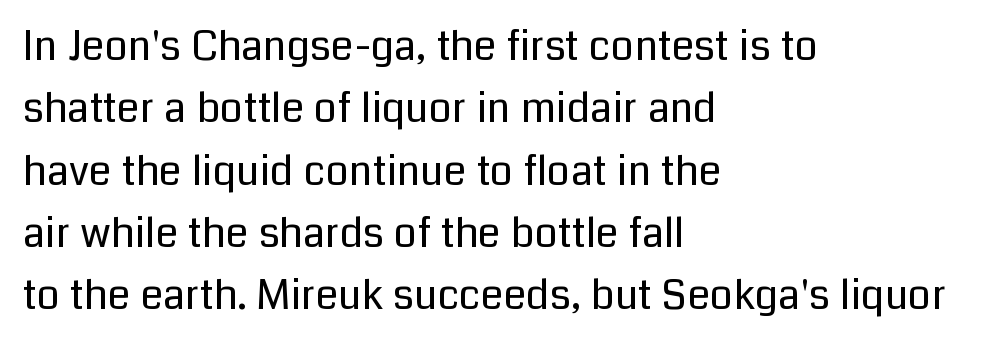
The image shows 41 px regular-weight sans-serif type, upright; set left-aligned, normal line spacing (1.52x), normal letter spacing, not underlined; low stroke contrast and a medium x-height.
